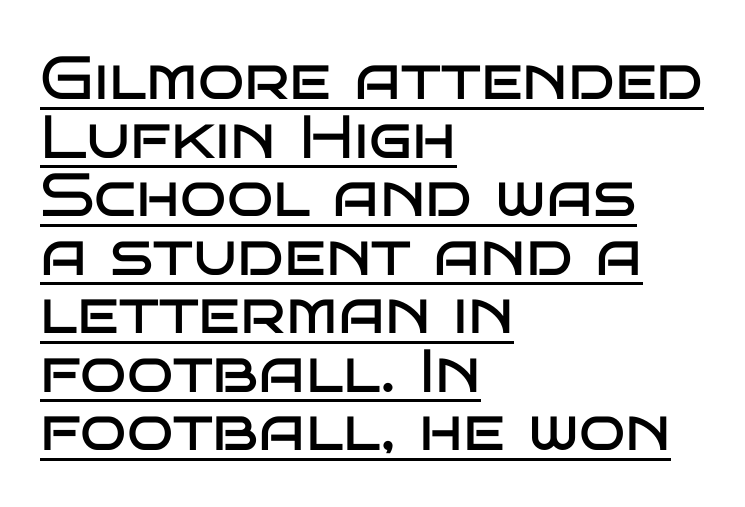
{"serif": "no", "italic": "no", "bold": "no", "weight": "regular", "width": "wide", "stroke_contrast": "low", "x_height": "large", "monospaced": "no", "underline": "yes", "align": "left", "line_spacing": "tight", "line_spacing_ratio": 0.96, "letter_spacing": "normal", "letter_spacing_em": 0.0, "glyph_px": 61}
